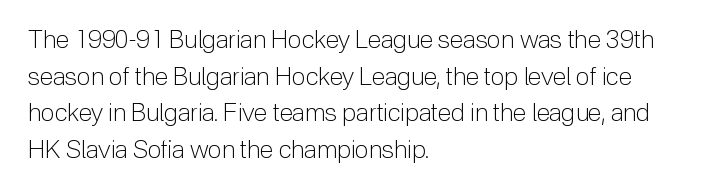
{"italic": "no", "bold": "no", "underline": "no", "align": "left", "line_spacing": "normal", "line_spacing_ratio": 1.47, "letter_spacing": "normal", "letter_spacing_em": 0.0, "glyph_px": 25}
